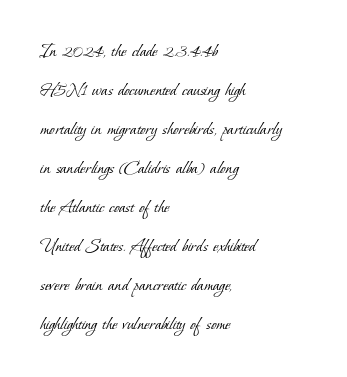
{"bold": "no", "underline": "no", "align": "left", "line_spacing": "loose", "line_spacing_ratio": 1.95, "letter_spacing": "normal", "letter_spacing_em": 0.0, "glyph_px": 20}
